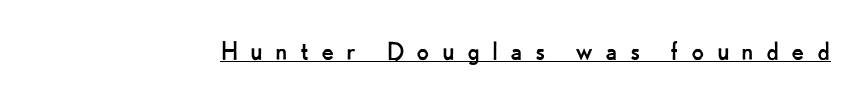
{"serif": "no", "italic": "no", "bold": "no", "weight": "regular", "width": "normal", "stroke_contrast": "low", "x_height": "small", "monospaced": "no", "underline": "yes", "letter_spacing": "wide", "letter_spacing_em": 0.4, "glyph_px": 30}
